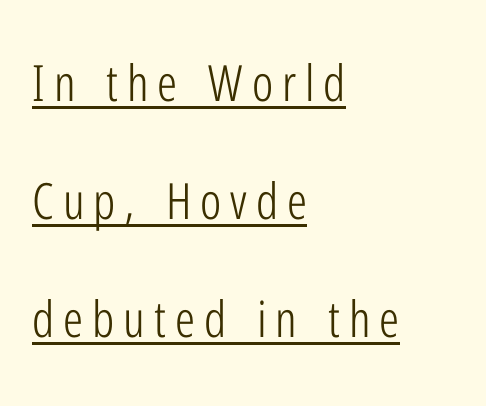
{"serif": "no", "italic": "no", "bold": "no", "weight": "light", "width": "condensed", "stroke_contrast": "low", "x_height": "medium", "monospaced": "no", "underline": "yes", "align": "left", "line_spacing": "loose", "line_spacing_ratio": 2.36, "glyph_px": 50}
